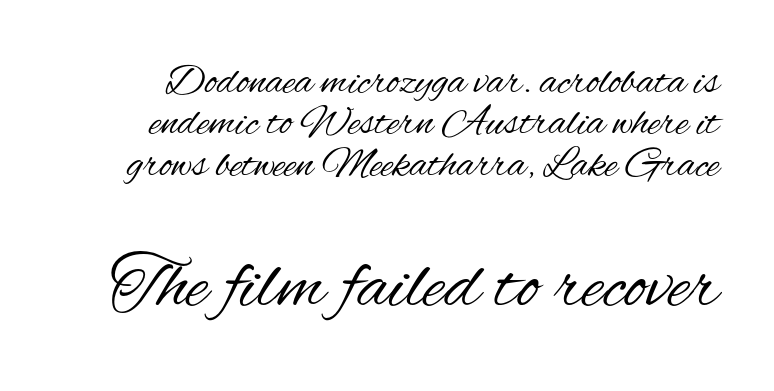
The glyphs are unaccompanied by any horizontal stroke below them. The passage shown is typeset with a sans-serif family. Note: smaller setting up top, larger setting below. Does extra space separate the letters? No, they use regular spacing. No heavy texture on the line: the type isn't bold.
